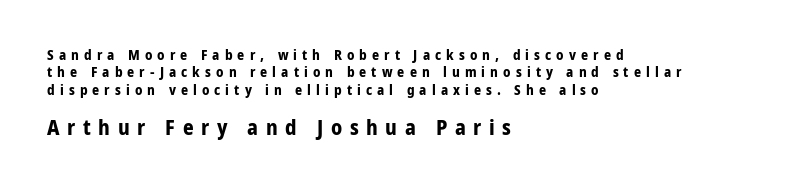
The image shows 21 px bold type, upright; set left-aligned, line spacing 1.24x, unusually wide letter spacing (+0.36 em), not underlined; the second (bottom) block is 1.5x larger.
